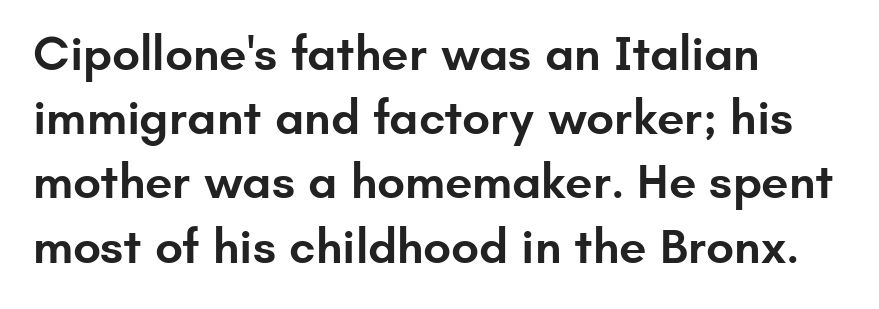
Q: Is the text bold? A: Semi-bold.
Q: Is the text italic (slanted)? A: No, it is upright.
Q: Is the typeface a serif or a sans-serif typeface? A: Sans-serif.
Q: Is the text underlined? A: No.
Q: How is the paragraph aligned? A: Left-aligned.
Q: Is the spacing between letters normal or unusually wide? A: Normal.
Q: Is the spacing between lines tight, normal or loose? A: Normal.
Q: Width (condensed, normal, or wide)? A: Normal.
Q: Stroke contrast? A: Low.
Q: x-height? A: Small.
Q: Monospaced? A: No.
